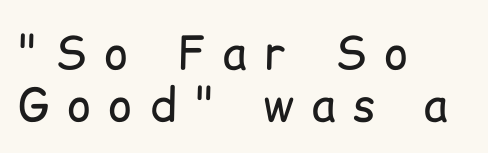
Q: Is the text bold? A: No.
Q: Is the text italic (slanted)? A: No, it is upright.
Q: Is the typeface a serif or a sans-serif typeface? A: Sans-serif.
Q: Is the text underlined? A: No.
Q: How is the paragraph aligned? A: Left-aligned.
Q: Is the spacing between letters normal or unusually wide? A: Unusually wide.
Q: Is the spacing between lines tight, normal or loose? A: Tight.
Q: Width (condensed, normal, or wide)? A: Normal.
Q: Stroke contrast? A: Low.
Q: x-height? A: Medium.
Q: Monospaced? A: No.
